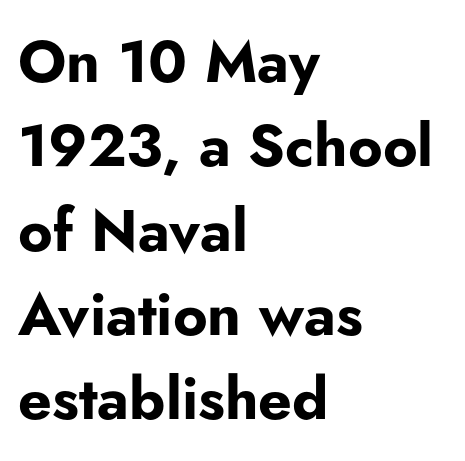
Q: Is the text bold? A: Yes.
Q: Is the text italic (slanted)? A: No, it is upright.
Q: Is the typeface a serif or a sans-serif typeface? A: Sans-serif.
Q: Is the text underlined? A: No.
Q: How is the paragraph aligned? A: Left-aligned.
Q: Is the spacing between letters normal or unusually wide? A: Normal.
Q: Is the spacing between lines tight, normal or loose? A: Normal.
Q: Width (condensed, normal, or wide)? A: Normal.
Q: Stroke contrast? A: Low.
Q: x-height? A: Small.
Q: Monospaced? A: No.
